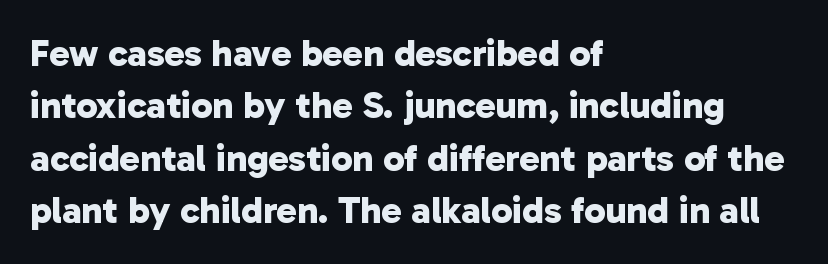
{"serif": "no", "bold": "yes", "weight": "bold", "width": "normal", "stroke_contrast": "low", "x_height": "medium", "monospaced": "no", "underline": "no", "align": "left", "line_spacing": "normal", "line_spacing_ratio": 1.38, "letter_spacing": "normal", "letter_spacing_em": 0.0, "glyph_px": 38}
